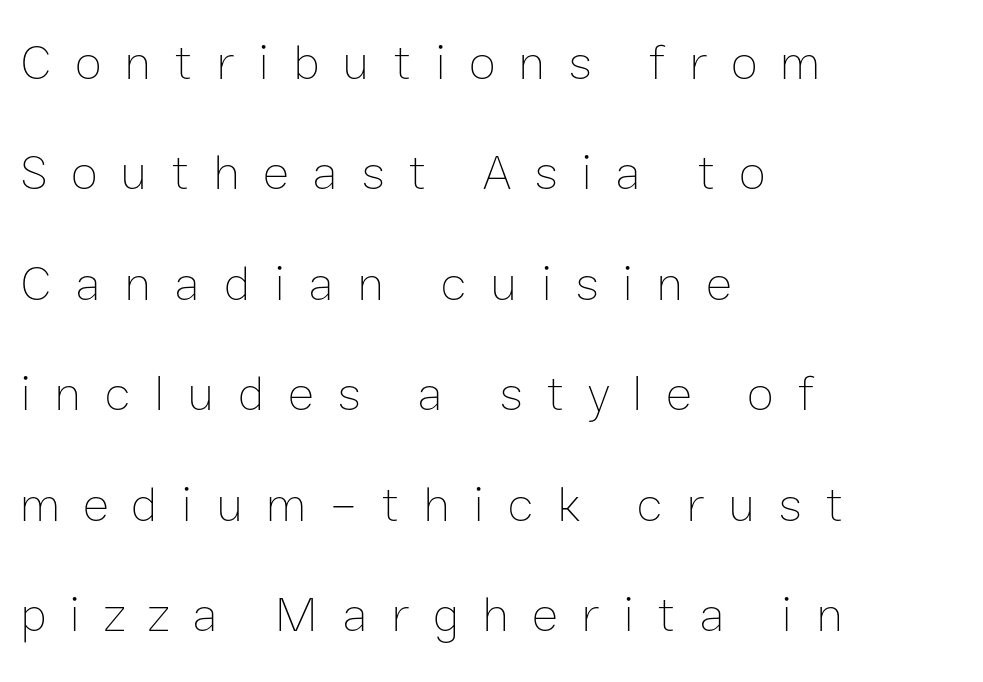
The image shows 50 px thin type, upright; set left-aligned, loose line spacing (2.21x), unusually wide letter spacing (+0.46 em), not underlined; low stroke contrast and a medium x-height.
